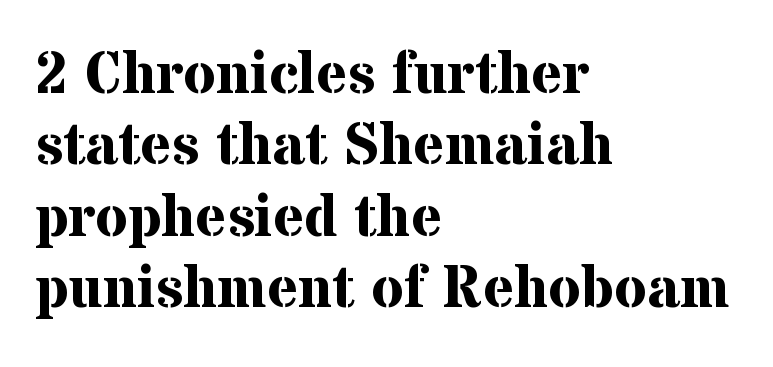
Font category for this specimen: serif. You could not count columns in this text — the font is proportionally spaced. Which margin do the lines hug? The left one — the right edge is uneven. Style check: upright.
